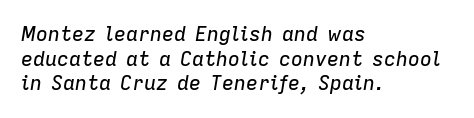
Q: Is the text italic (slanted)? A: Yes, it leans right by about 9 degrees.
Q: Is the text underlined? A: No.
Q: How is the paragraph aligned? A: Left-aligned.
Q: Is the spacing between letters normal or unusually wide? A: Normal.
